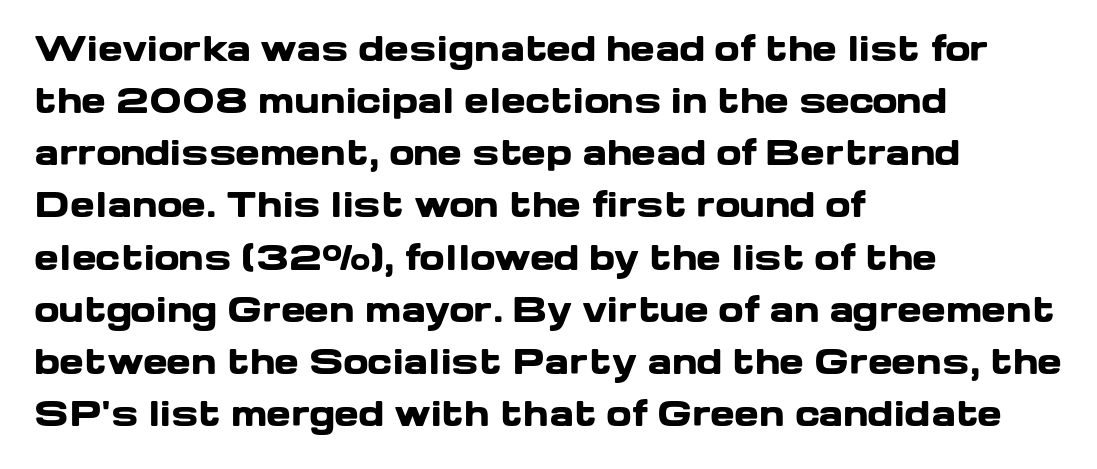
Q: Is the text bold? A: Yes.
Q: Is the text italic (slanted)? A: No, it is upright.
Q: Is the typeface a serif or a sans-serif typeface? A: Sans-serif.
Q: Is the text underlined? A: No.
Q: How is the paragraph aligned? A: Left-aligned.
Q: Is the spacing between letters normal or unusually wide? A: Normal.
Q: Is the spacing between lines tight, normal or loose? A: Normal.
Q: Width (condensed, normal, or wide)? A: Wide.
Q: Stroke contrast? A: Low.
Q: x-height? A: Medium.
Q: Monospaced? A: No.
